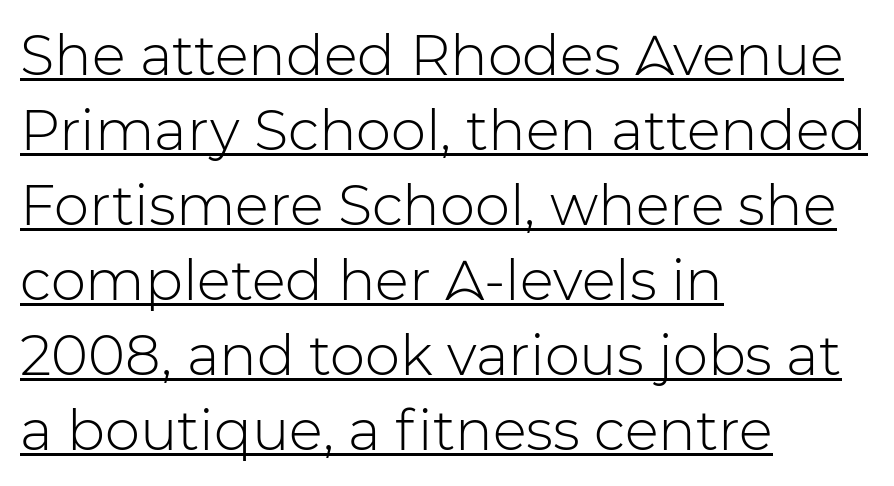
Nothing heavy about these letters — not bold at all. I'd call this a sans setting — the letters go barefoot. Compared with a centered layout, this one pins lines to the left instead. The typesetter has applied underlining to the passage shown.
